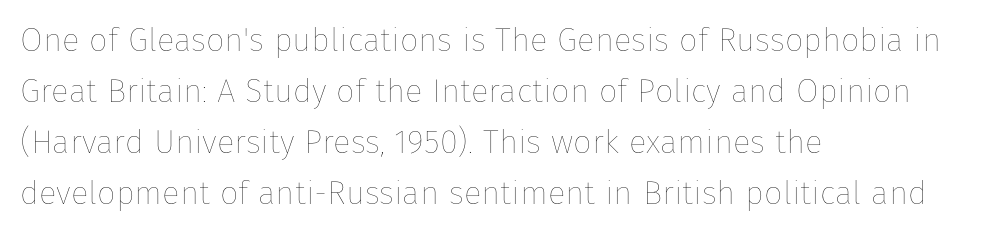
The image shows 33 px thin type, upright; set left-aligned, normal line spacing (1.55x), normal letter spacing, not underlined; low stroke contrast and a medium x-height.
